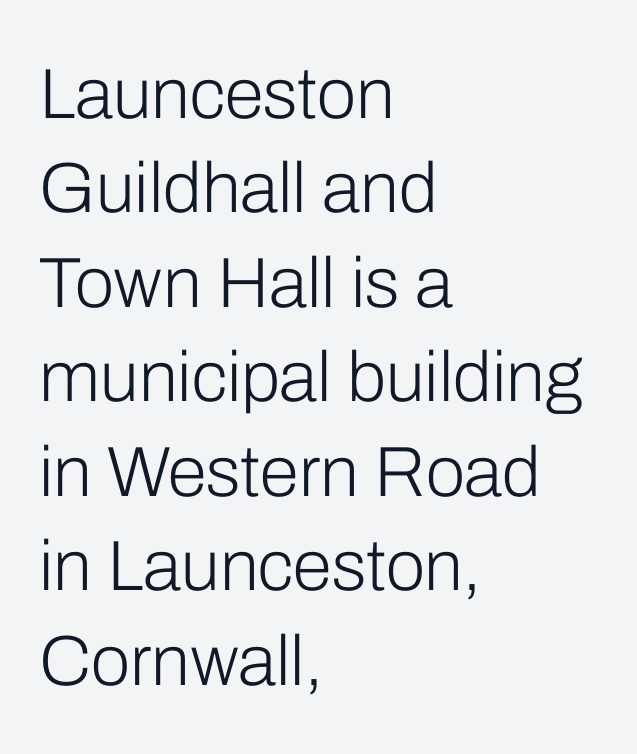
{"serif": "no", "italic": "no", "bold": "no", "weight": "light", "width": "normal", "stroke_contrast": "low", "x_height": "medium", "monospaced": "no", "underline": "no", "align": "left", "line_spacing": "normal", "line_spacing_ratio": 1.33, "letter_spacing": "normal", "letter_spacing_em": 0.0, "glyph_px": 71}
